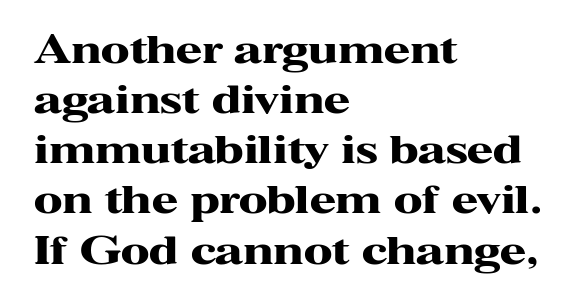
The image shows 38 px heavy, wide serif type, upright; set left-aligned, normal line spacing (1.32x), normal letter spacing, not underlined; high stroke contrast and a medium x-height.
